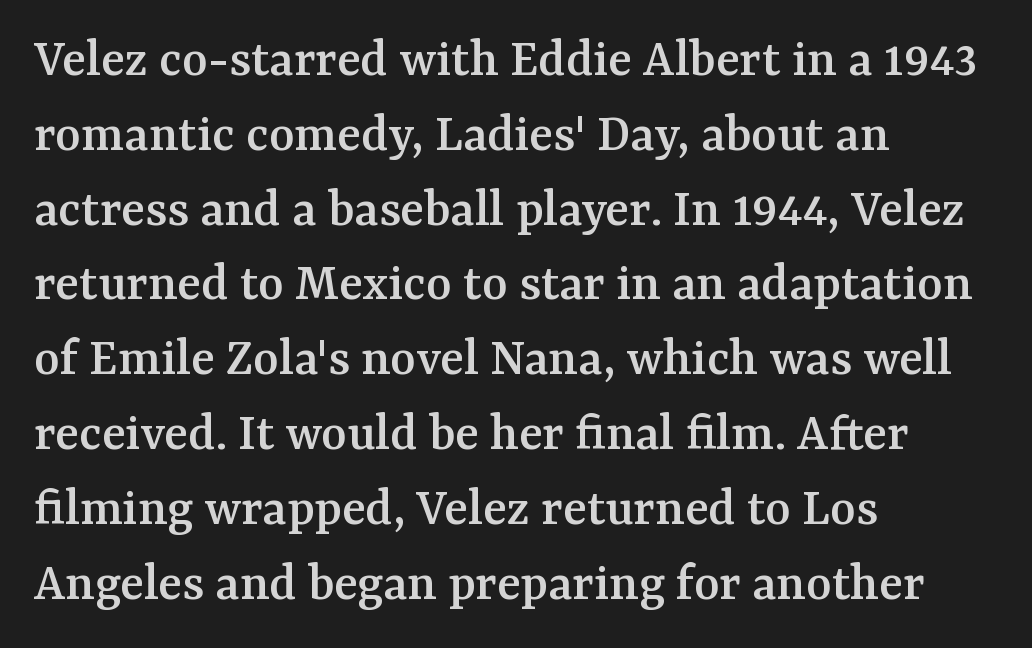
{"serif": "yes", "italic": "no", "width": "normal", "stroke_contrast": "medium", "x_height": "medium", "monospaced": "no", "underline": "no", "align": "left", "line_spacing": "normal", "line_spacing_ratio": 1.36, "letter_spacing": "normal", "letter_spacing_em": 0.0, "glyph_px": 55}
